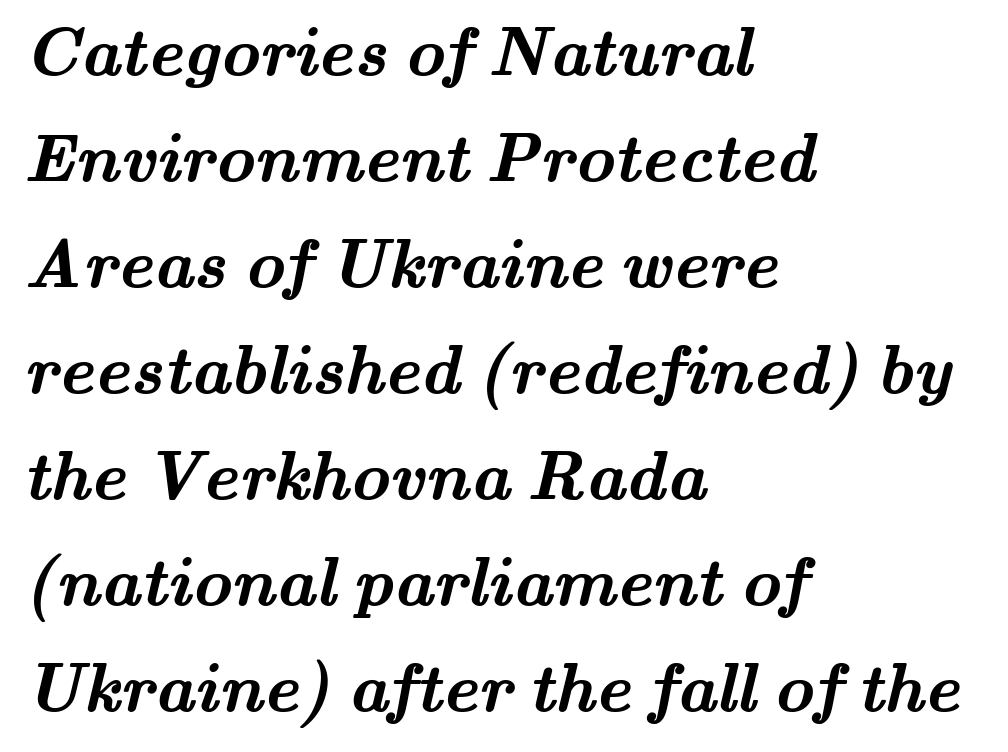
The image shows 68 px semibold, wide serif type; set left-aligned, normal line spacing (1.56x), normal letter spacing, not underlined; medium stroke contrast and a small x-height.
